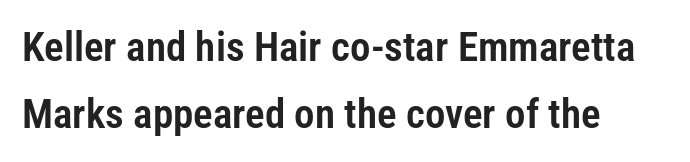
Visually the block forms a straight wall on the left and a jagged coastline on the right. The face used here is a sans, in the tradition of grotesques and geometrics. The rendering keeps characters at their native spacing. The rows are spaced the way most documents space them.
